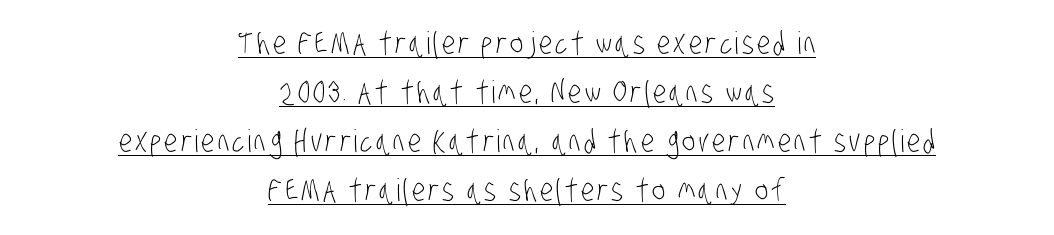
Q: Is the text bold? A: No.
Q: Is the typeface a serif or a sans-serif typeface? A: Sans-serif.
Q: Is the text underlined? A: Yes.
Q: How is the paragraph aligned? A: Centered.
Q: Is the spacing between lines tight, normal or loose? A: Normal.
Q: Width (condensed, normal, or wide)? A: Condensed.
Q: Stroke contrast? A: Low.
Q: x-height? A: Large.
Q: Monospaced? A: No.
